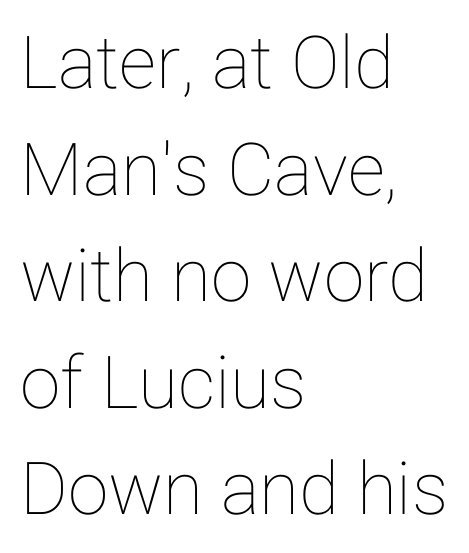
Q: Is the text italic (slanted)? A: No, it is upright.
Q: Is the text underlined? A: No.
Q: How is the paragraph aligned? A: Left-aligned.
Q: Is the spacing between letters normal or unusually wide? A: Normal.
Q: Is the spacing between lines tight, normal or loose? A: Normal.
Q: Width (condensed, normal, or wide)? A: Normal.
Q: Stroke contrast? A: Low.
Q: x-height? A: Medium.
Q: Monospaced? A: No.
